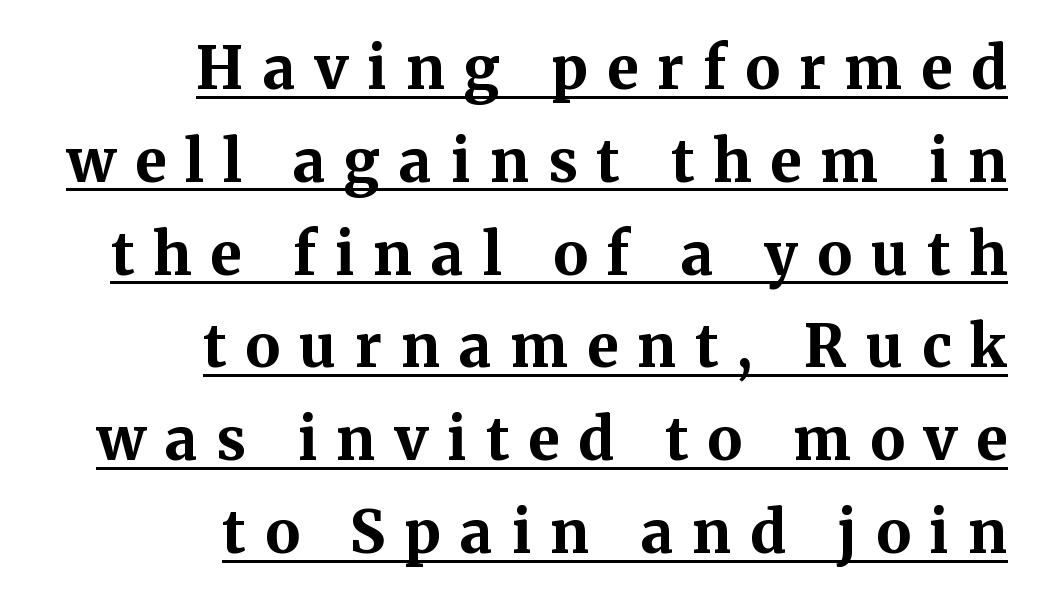
The glyphs in this specimen are seriffed. These lines stack with their right ends in a neat column. Whoever set this chose a conventional vertical rhythm. The lettering stays uniformly vertical, giving the passage a roman look.
